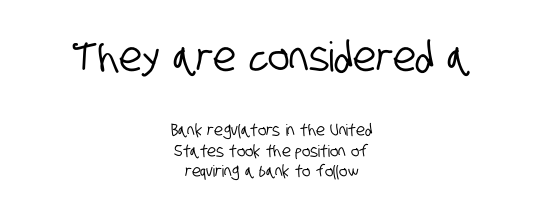
Which margin do the lines hug? Neither — every line sits in the middle. Lines of text with bare space underneath. Think of a printed novel: that variable character pitch is what you see here. Nothing sits at the stroke ends, so this counts as sans-serif. A typesetter would call this leading conventional body-copy spacing.
